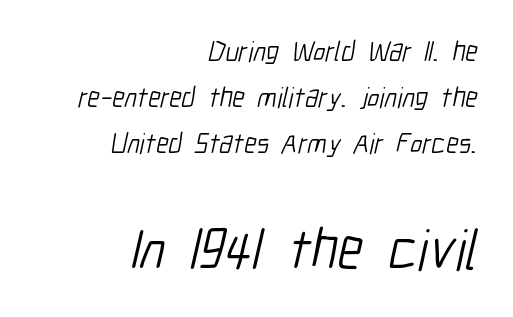
Q: Is the text bold? A: No.
Q: Is the typeface a serif or a sans-serif typeface? A: Sans-serif.
Q: Is the text underlined? A: No.
Q: How is the paragraph aligned? A: Right-aligned.
Q: Is the spacing between letters normal or unusually wide? A: Normal.
Q: Is the spacing between lines tight, normal or loose? A: Normal.
Q: Which block of text is set in a larger size, the first (top) or the second (bottom)? A: The second (bottom) one.
Q: Width (condensed, normal, or wide)? A: Condensed.
Q: Stroke contrast? A: Low.
Q: x-height? A: Medium.
Q: Monospaced? A: No.
